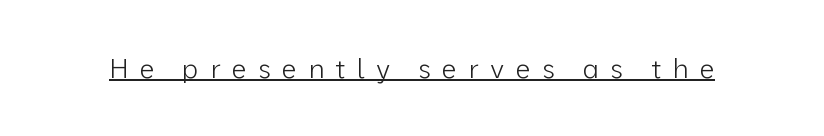
{"italic": "no", "bold": "no", "underline": "yes", "letter_spacing": "wide", "letter_spacing_em": 0.41, "glyph_px": 27}
